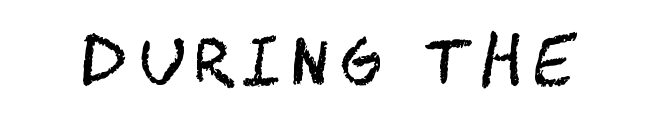
Q: Is the text bold? A: No.
Q: Is the text italic (slanted)? A: No, it is upright.
Q: Is the typeface a serif or a sans-serif typeface? A: Sans-serif.
Q: Is the text underlined? A: No.
Q: Width (condensed, normal, or wide)? A: Condensed.
Q: Stroke contrast? A: Medium.
Q: x-height? A: Large.
